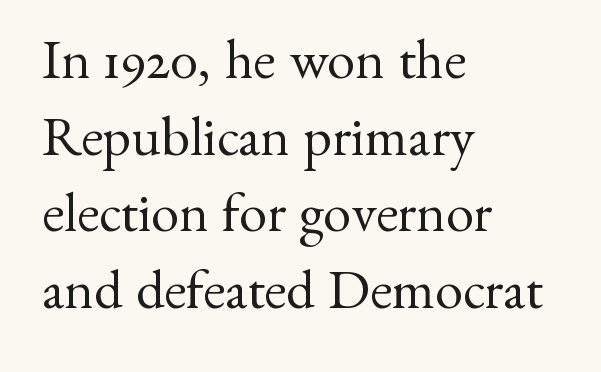
No extra tracking has been applied to these lines. This rendering employs a face with finishing strokes, i.e., a serif. In CSS terms this would be text-align: left. Upright lettering throughout.
